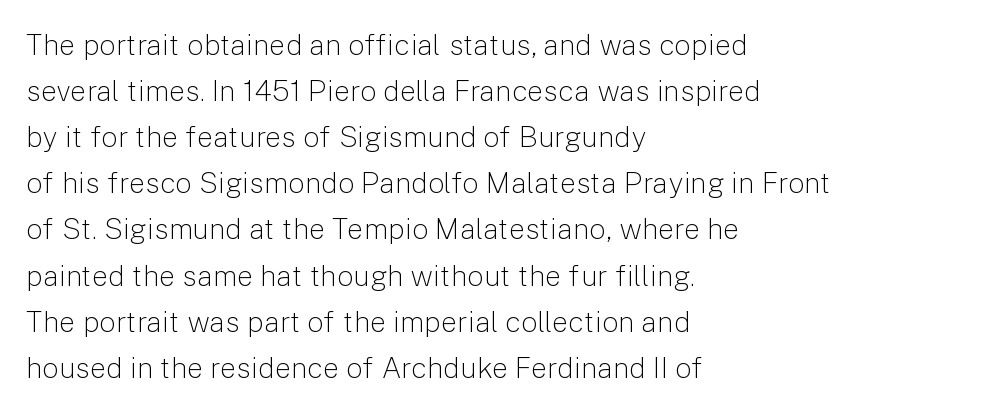
The image shows 29 px light sans-serif type, upright; set left-aligned, normal line spacing (1.59x), normal letter spacing, not underlined; low stroke contrast and a medium x-height.
